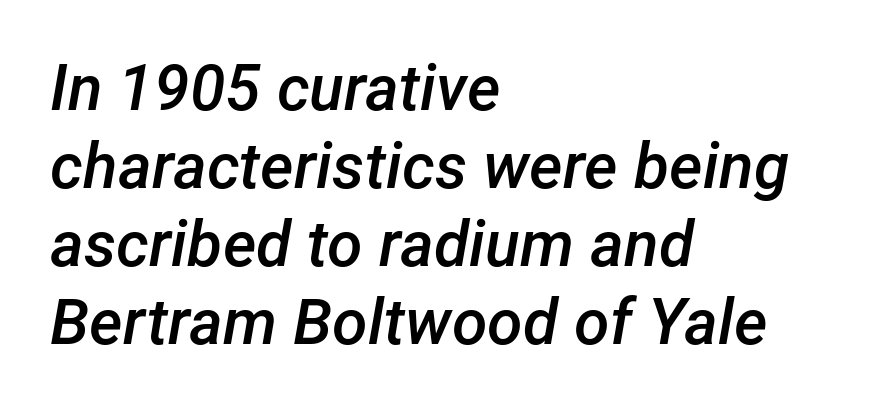
The image shows 64 px semibold type, italic (leaning right); set left-aligned, line spacing 1.22x, normal letter spacing, not underlined; low stroke contrast and a medium x-height.
